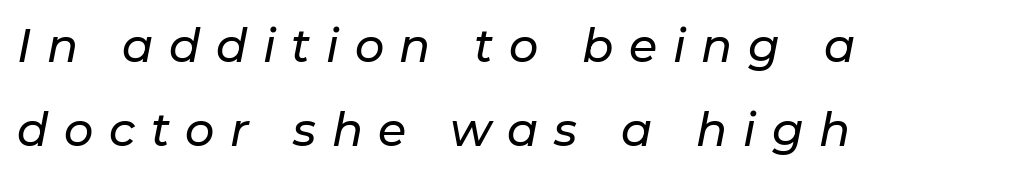
Q: Is the text italic (slanted)? A: Yes, it leans right by about 11 degrees.
Q: Is the text underlined? A: No.
Q: How is the paragraph aligned? A: Left-aligned.
Q: Is the spacing between letters normal or unusually wide? A: Unusually wide.
Q: Width (condensed, normal, or wide)? A: Normal.
Q: Stroke contrast? A: Low.
Q: x-height? A: Medium.
Q: Monospaced? A: No.
